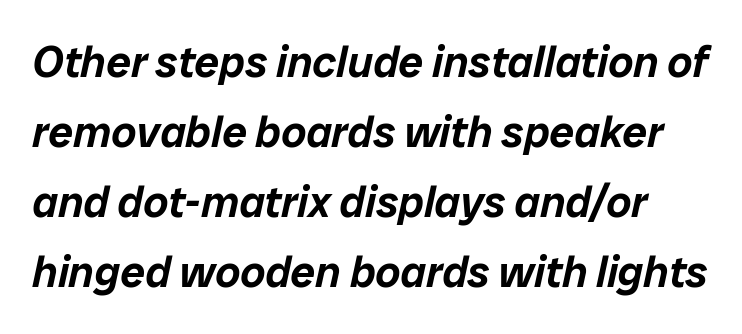
Q: Is the text italic (slanted)? A: Yes, it leans right by about 12 degrees.
Q: Is the text underlined? A: No.
Q: Is the spacing between letters normal or unusually wide? A: Normal.
Q: Is the spacing between lines tight, normal or loose? A: Normal.
Q: Width (condensed, normal, or wide)? A: Normal.
Q: Stroke contrast? A: Low.
Q: x-height? A: Medium.
Q: Monospaced? A: No.
